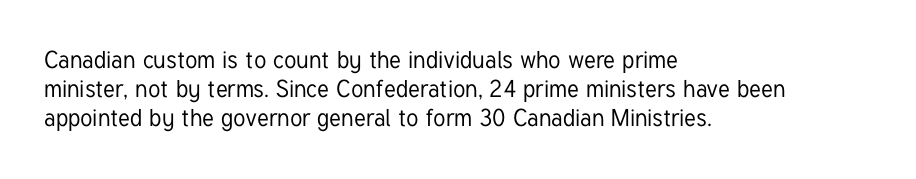
The image shows 24 px text type, upright; set left-aligned, line spacing 1.21x, normal letter spacing, not underlined.
